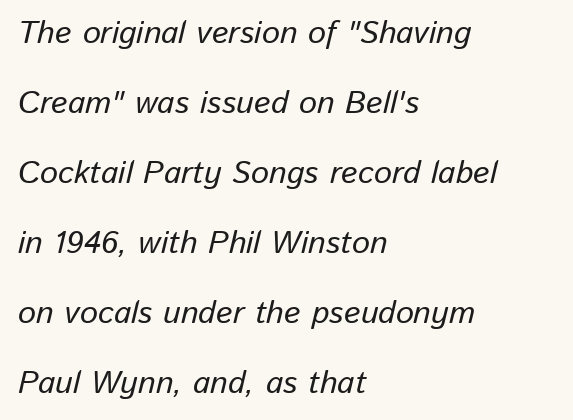
{"italic": "yes", "lean": "right", "slant_degrees": 13, "width": "normal", "stroke_contrast": "low", "x_height": "medium", "monospaced": "no", "underline": "no", "align": "left", "line_spacing": "loose", "line_spacing_ratio": 2.19, "letter_spacing": "normal", "letter_spacing_em": 0.0, "glyph_px": 32}
